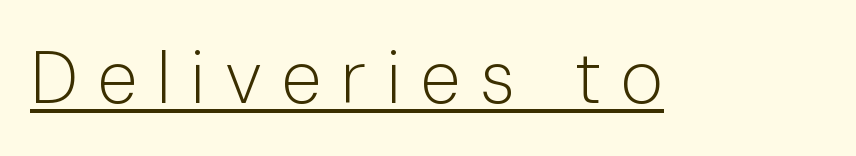
Rendered with straight, roman letterforms. Does a line run under the words? Yes, clearly. A quiet, ordinary-to-light weight characterises the typeface. The tracking jumps out immediately: characters are airy and widely separated. The face used here is proportionally spaced, like ordinary book or web type. The typeface chosen for these lines omits serifs.
